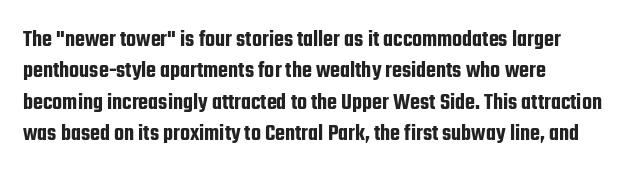
The image shows 23 px text type, upright; set left-aligned, normal line spacing (1.36x), normal letter spacing, not underlined.
